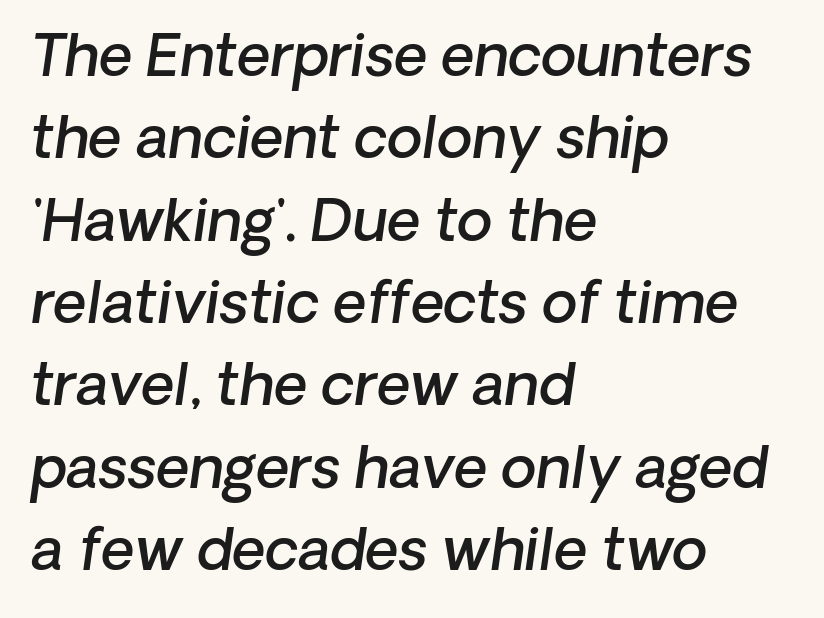
Italic? Definitely — the glyphs are oblique. Only glyphs here, with clear space below each row. The lines sit at an ordinary, default distance from one another. What stands out about the letter spacing? Nothing — it is the standard amount. In terms of weight, the rendering is demibold, just under bold.
